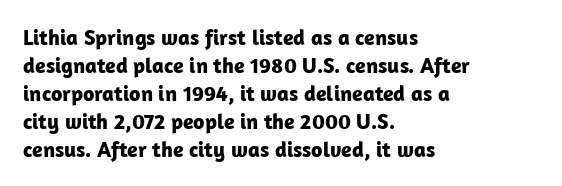
The image shows 22 px bold type, upright; set left-aligned, normal line spacing (1.27x), normal letter spacing, not underlined.
